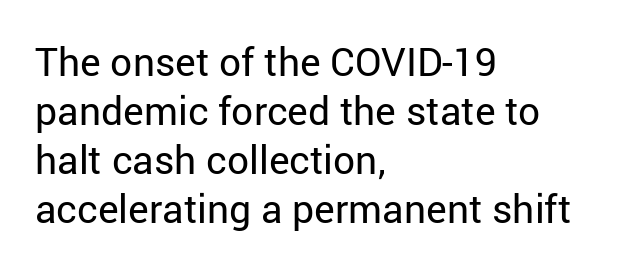
{"serif": "no", "italic": "no", "bold": "no", "weight": "regular", "width": "normal", "stroke_contrast": "low", "x_height": "medium", "monospaced": "no", "underline": "no", "align": "left", "line_spacing": "normal", "line_spacing_ratio": 1.26, "letter_spacing": "normal", "letter_spacing_em": 0.0, "glyph_px": 39}
